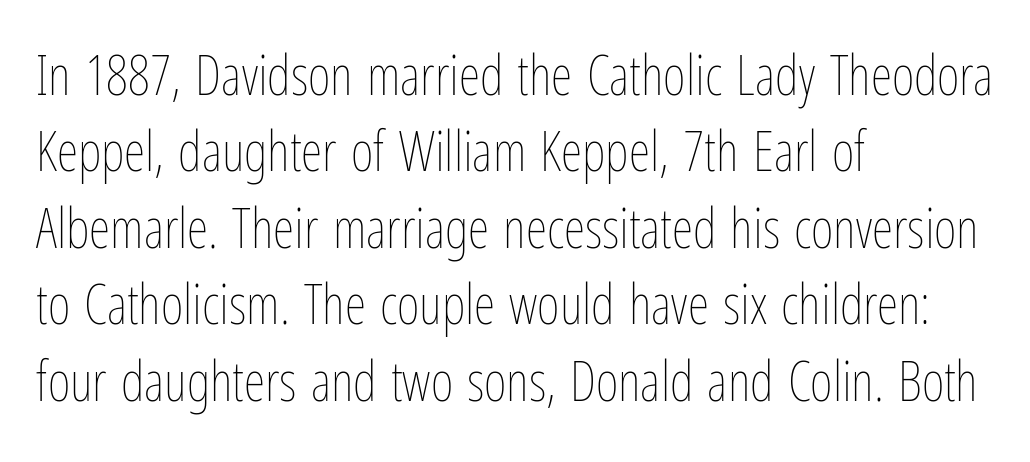
The image shows 55 px thin, condensed type, upright; set left-aligned, normal line spacing (1.39x), normal letter spacing, not underlined; low stroke contrast and a medium x-height.
